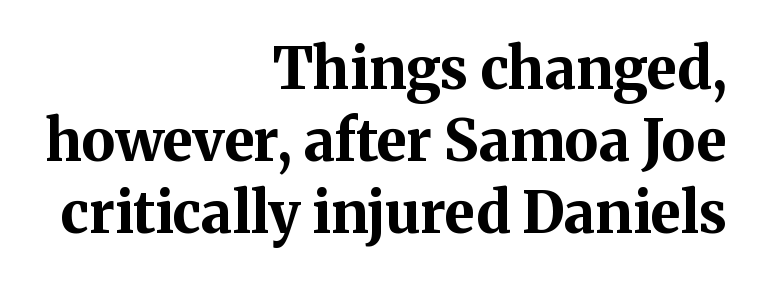
{"serif": "yes", "italic": "no", "bold": "yes", "weight": "bold", "width": "normal", "stroke_contrast": "medium", "x_height": "medium", "monospaced": "no", "underline": "no", "align": "right", "line_spacing": "normal", "line_spacing_ratio": 1.26, "letter_spacing": "normal", "letter_spacing_em": 0.0, "glyph_px": 57}
